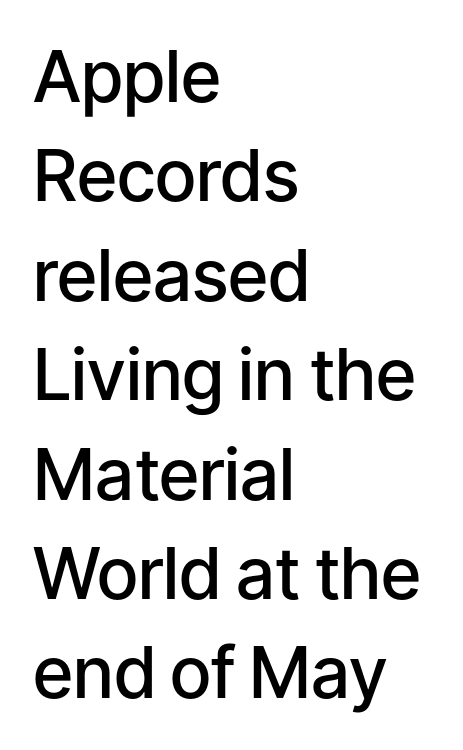
The image shows 71 px semibold sans-serif type, upright; set left-aligned, normal line spacing (1.4x), normal letter spacing, not underlined; low stroke contrast and a medium x-height.
